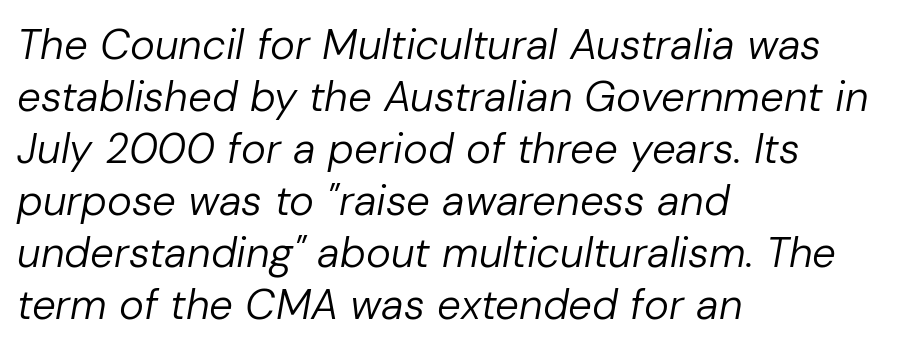
Here the designer chose a conventional face with non-uniform glyph widths. It's the slanting kind of type. Underlining? Definitely not there. These lines are set flush left with a ragged right edge. Words appear dense and cohesive because spacing is normal. Is the type heavy? It reads as light-to-regular instead.
